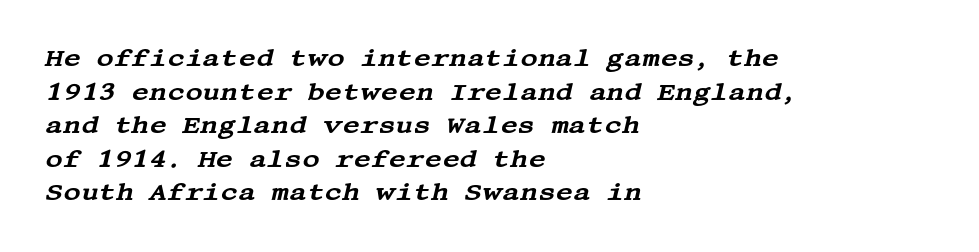
Q: Is the text italic (slanted)? A: Yes, it leans right by about 13 degrees.
Q: Is the text underlined? A: No.
Q: How is the paragraph aligned? A: Left-aligned.
Q: Is the spacing between letters normal or unusually wide? A: Normal.
Q: Is the spacing between lines tight, normal or loose? A: Normal.
